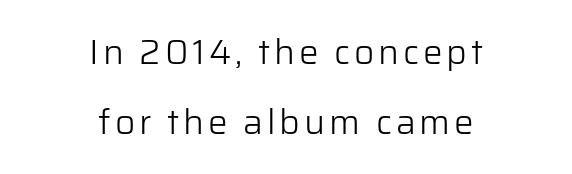
{"serif": "no", "italic": "no", "bold": "no", "weight": "light", "width": "normal", "stroke_contrast": "low", "x_height": "medium", "monospaced": "no", "underline": "no", "align": "center", "line_spacing": "loose", "line_spacing_ratio": 2.0, "glyph_px": 35}
